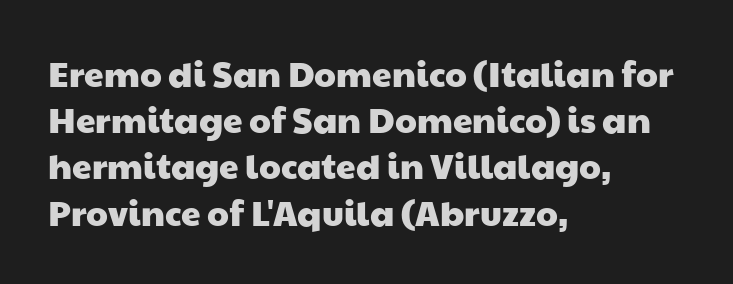
{"serif": "no", "width": "wide", "stroke_contrast": "low", "x_height": "medium", "monospaced": "no", "underline": "no", "align": "left", "line_spacing": "normal", "line_spacing_ratio": 1.32, "letter_spacing": "normal", "letter_spacing_em": 0.0, "glyph_px": 35}
